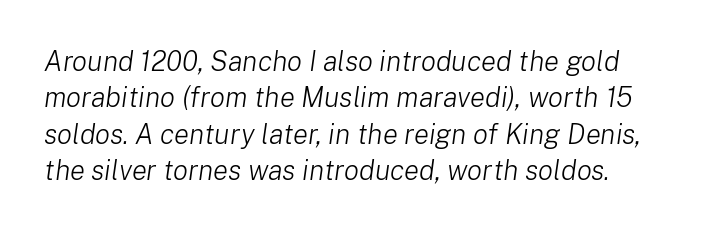
{"italic": "yes", "lean": "right", "slant_degrees": 8, "bold": "no", "weight": "light", "width": "normal", "stroke_contrast": "low", "x_height": "medium", "monospaced": "no", "underline": "no", "align": "left", "line_spacing": "normal", "line_spacing_ratio": 1.3, "letter_spacing": "normal", "letter_spacing_em": 0.0, "glyph_px": 28}
